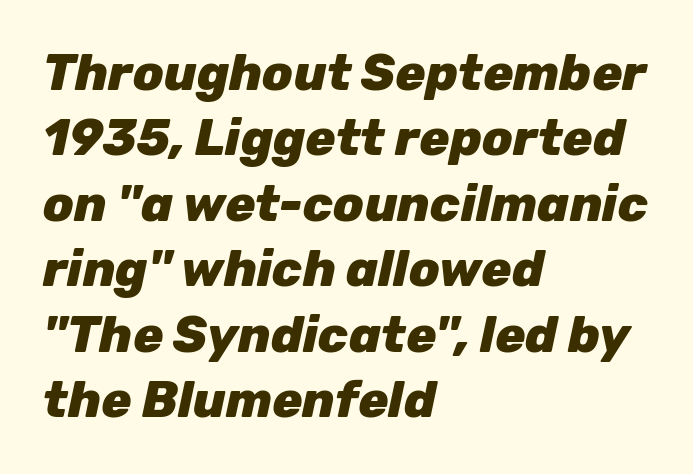
The image shows 50 px heavy type, italic (leaning right); set left-aligned, normal line spacing (1.31x), normal letter spacing, not underlined; low stroke contrast and a medium x-height.
